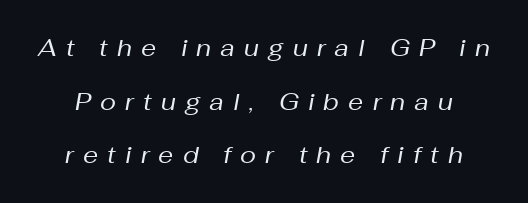
{"italic": "yes", "lean": "right", "slant_degrees": 10, "bold": "no", "underline": "no", "line_spacing": "loose", "line_spacing_ratio": 2.23, "letter_spacing": "wide", "letter_spacing_em": 0.38, "glyph_px": 24}
